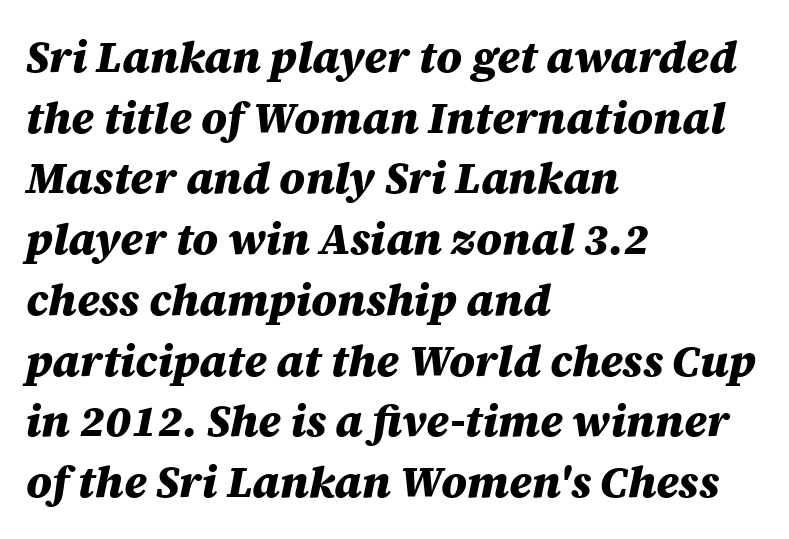
Q: Is the text bold? A: Yes.
Q: Is the text italic (slanted)? A: Yes, it leans right by about 12 degrees.
Q: Is the text underlined? A: No.
Q: How is the paragraph aligned? A: Left-aligned.
Q: Is the spacing between letters normal or unusually wide? A: Normal.
Q: Is the spacing between lines tight, normal or loose? A: Normal.
Q: Width (condensed, normal, or wide)? A: Normal.
Q: Stroke contrast? A: Medium.
Q: x-height? A: Large.
Q: Monospaced? A: No.
